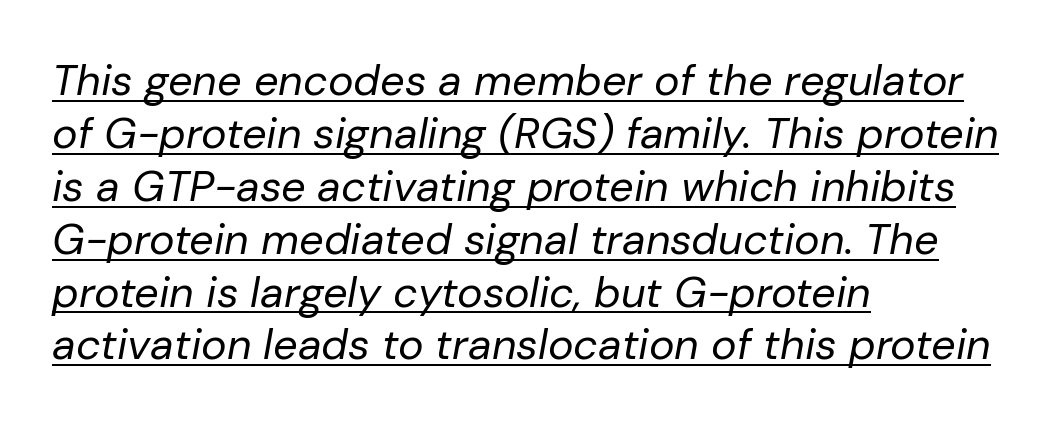
Q: Is the text bold? A: No.
Q: Is the text italic (slanted)? A: Yes, it leans right by about 10 degrees.
Q: Is the text underlined? A: Yes.
Q: How is the paragraph aligned? A: Left-aligned.
Q: Is the spacing between letters normal or unusually wide? A: Normal.
Q: Width (condensed, normal, or wide)? A: Normal.
Q: Stroke contrast? A: Low.
Q: x-height? A: Medium.
Q: Monospaced? A: No.
